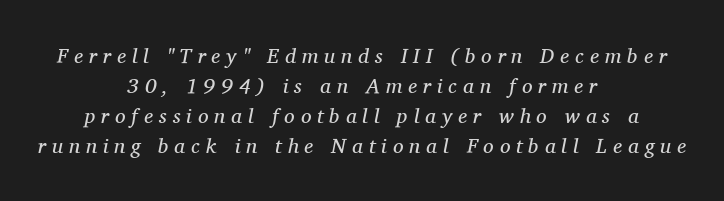
Whoever set this chose a conventional vertical rhythm. A light-to-regular cut is what we see here. The lines in this sample share a center point and differ in where they start and stop. These lines were composed using italics. Tracking here is generous; glyphs stand well apart from one another. Quick note: underline off.
